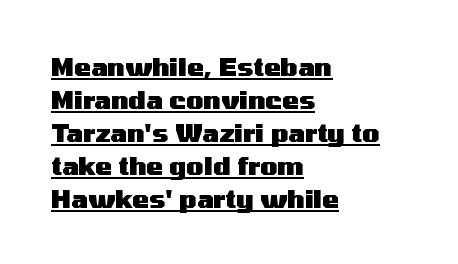
Q: Is the text bold? A: Yes.
Q: Is the text italic (slanted)? A: No, it is upright.
Q: Is the text underlined? A: Yes.
Q: How is the paragraph aligned? A: Left-aligned.
Q: Is the spacing between letters normal or unusually wide? A: Normal.
Q: Is the spacing between lines tight, normal or loose? A: Normal.
